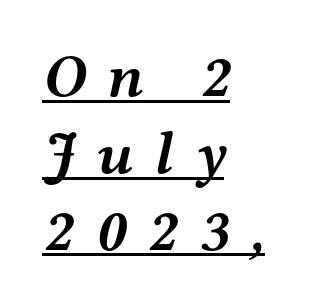
The image shows 60 px semibold, wide serif type, italic (leaning right); set left-aligned, normal line spacing (1.28x), unusually wide letter spacing (+0.35 em), underlined; medium stroke contrast and a medium x-height.
